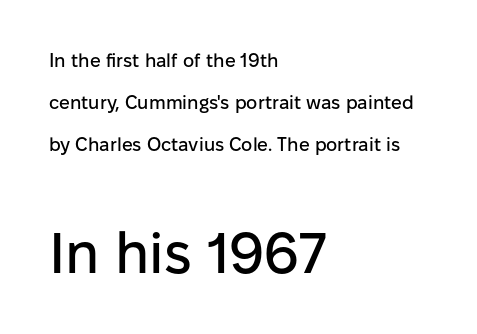
{"serif": "no", "italic": "no", "width": "normal", "stroke_contrast": "low", "x_height": "medium", "monospaced": "no", "underline": "no", "align": "left", "line_spacing": "loose", "line_spacing_ratio": 2.22, "letter_spacing": "normal", "letter_spacing_em": 0.0, "larger_block": "second", "size_ratio": 3.0, "glyph_px": 57}
